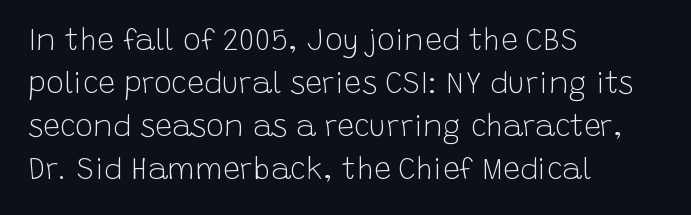
The image shows 30 px light sans-serif type, upright; set left-aligned, normal line spacing (1.43x), normal letter spacing, not underlined; low stroke contrast and a large x-height.
